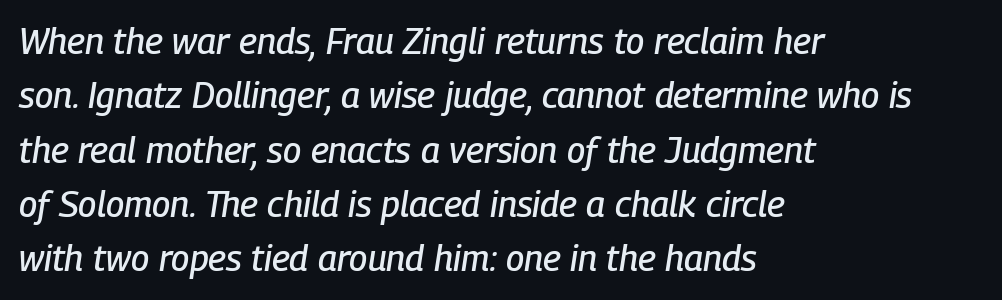
Just letters on the line, the space beneath them empty. Does extra space separate the letters? No, they use regular spacing. Leftover space on each line is placed entirely after the last word. Summary of vertical rhythm: regular, with standard interline spacing. Do the characters align in a grid? No, the font is proportional. Posture: slanted.
